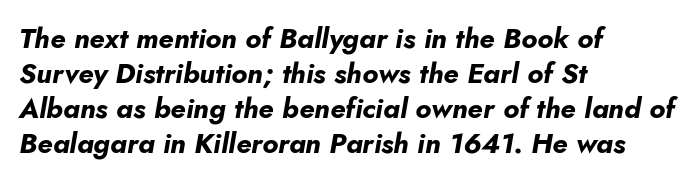
The image shows 28 px bold type, italic (leaning right); set left-aligned, normal line spacing (1.25x), normal letter spacing, not underlined; low stroke contrast and a small x-height.
